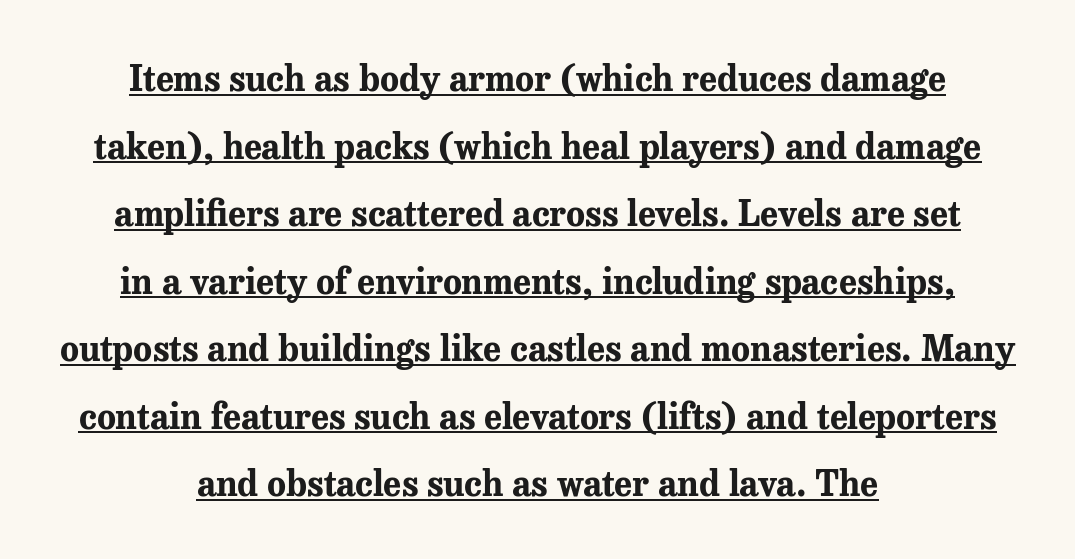
Q: Is the text bold? A: Yes.
Q: Is the text italic (slanted)? A: No, it is upright.
Q: Is the typeface a serif or a sans-serif typeface? A: Serif.
Q: Is the text underlined? A: Yes.
Q: How is the paragraph aligned? A: Centered.
Q: Is the spacing between letters normal or unusually wide? A: Normal.
Q: Is the spacing between lines tight, normal or loose? A: Loose.
Q: Width (condensed, normal, or wide)? A: Normal.
Q: Stroke contrast? A: Medium.
Q: x-height? A: Medium.
Q: Monospaced? A: No.
